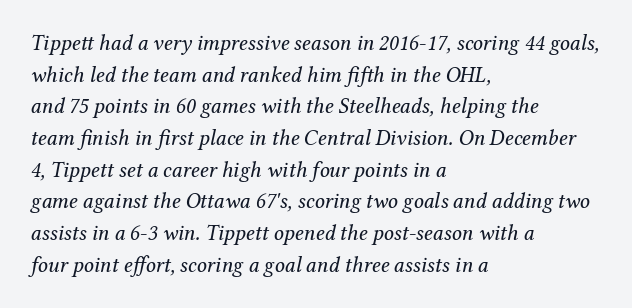
Nothing unusual about the tracking: characters are spaced as the font intends. Designer's note — italics engaged. The typesetter chose a ragged-right arrangement here. Stroke thickness stays within the range of a standard reading face or lighter. The rendering uses a moderate line-height, typical for paragraphs.
